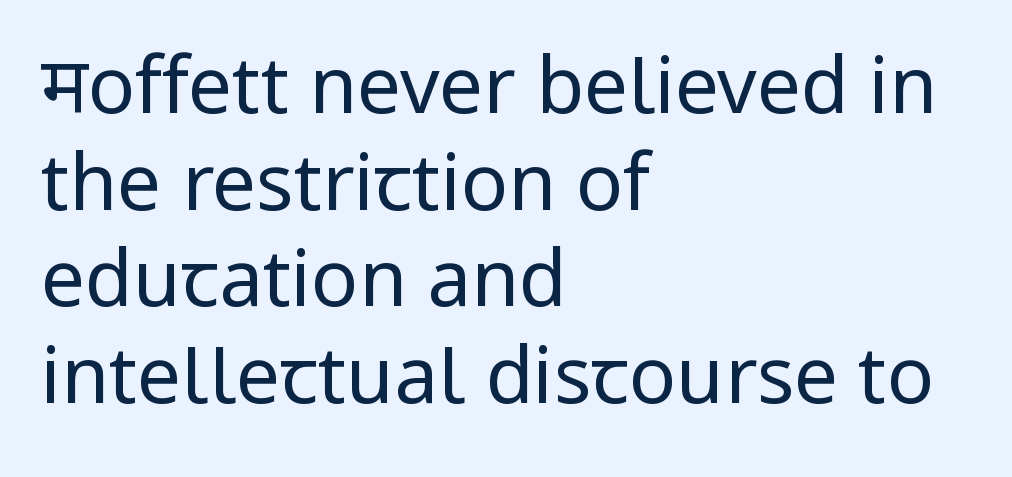
The image shows 78 px regular-weight sans-serif type, upright; set left-aligned, line spacing 1.24x, normal letter spacing, not underlined; low stroke contrast and a medium x-height.
